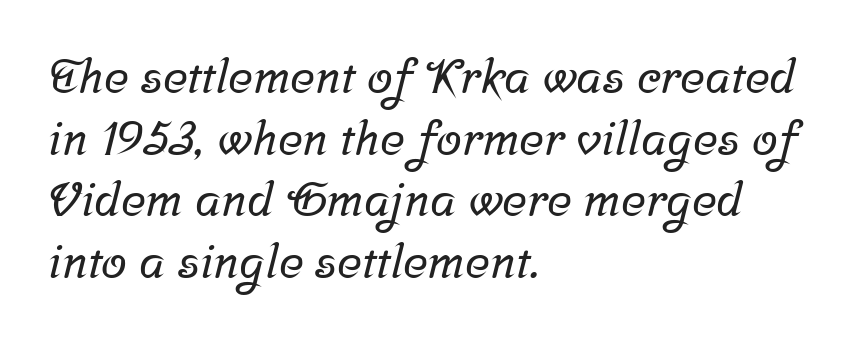
{"width": "normal", "stroke_contrast": "low", "x_height": "medium", "monospaced": "no", "underline": "no", "align": "left", "line_spacing": "normal", "line_spacing_ratio": 1.31, "letter_spacing": "normal", "letter_spacing_em": 0.0, "glyph_px": 47}
